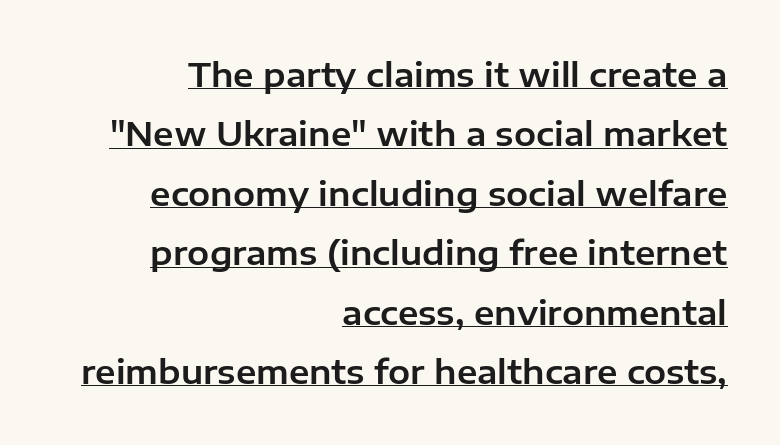
Varying glyph widths throughout — classic text-font behaviour. Notice how the stems are strictly vertical — no italics here. The rendering shows plain stroke endings on the letterforms — a sans-serif design. What stands out about the letter spacing? Nothing — it is the standard amount.
